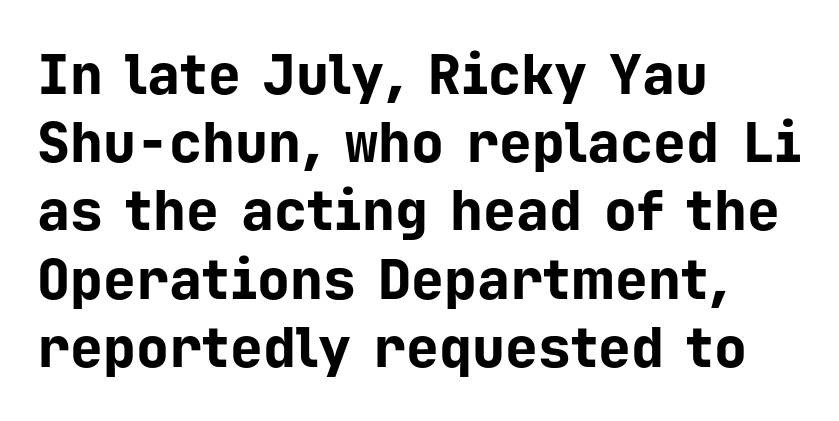
Horizontal alignment here is leftward, the default for most running prose. Set as a true bold cut, around the 700 mark. Fixed-width glyphs throughout — classic coding-font behaviour. Letters rest on an invisible, unmarked baseline. A sans-serif font was chosen for this passage.
